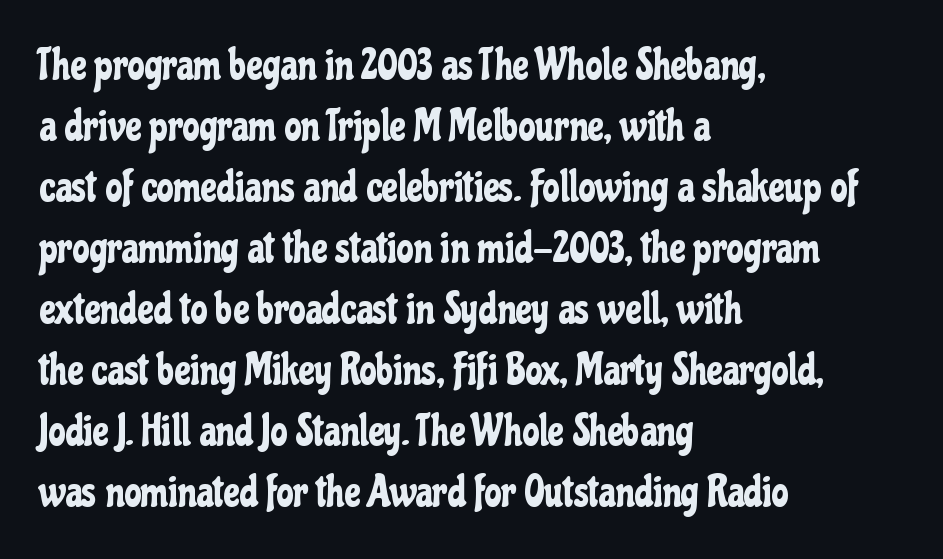
The image shows 43 px condensed sans-serif type, upright; set left-aligned, normal line spacing (1.42x), normal letter spacing, not underlined; low stroke contrast and a medium x-height.
